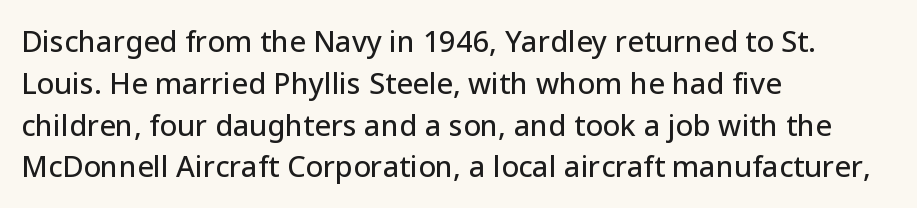
Bare-footed words on every line. You can tell from the bare stems that sans-serif type was used. The type sits square on the baseline with zero lean. You could not count columns in this text — the font is proportionally spaced.
